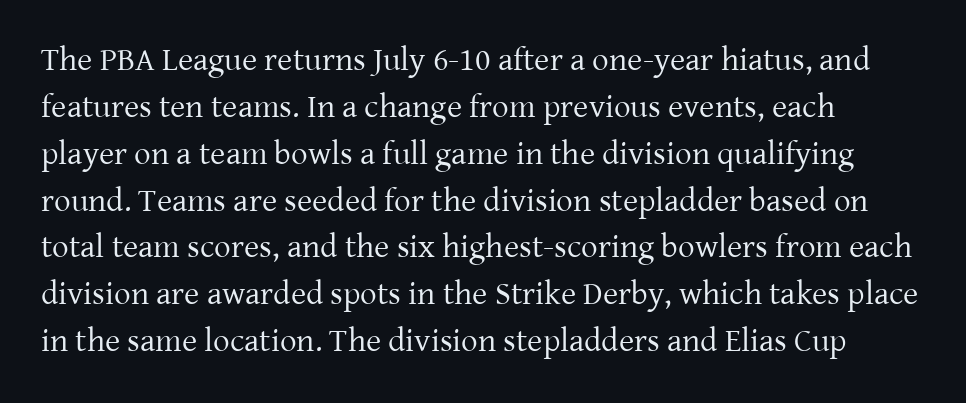
{"serif": "yes", "italic": "no", "bold": "no", "weight": "regular", "width": "normal", "stroke_contrast": "low", "x_height": "medium", "monospaced": "no", "underline": "no", "align": "left", "line_spacing": "normal", "line_spacing_ratio": 1.42, "letter_spacing": "normal", "letter_spacing_em": 0.0, "glyph_px": 33}
